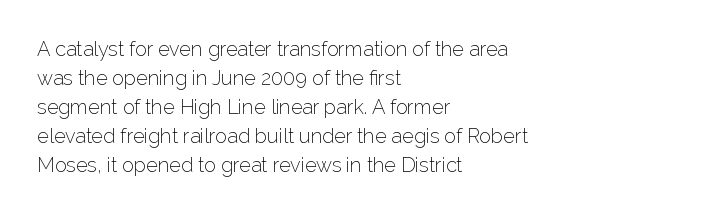
Beneath every word, the page is bare. Stems here are at most as thick as an everyday book face. When letters stand straight like this, we call the style roman or upright. This rendering leaves character spacing at its baseline value. The rendering uses a moderate line-height, typical for paragraphs.
